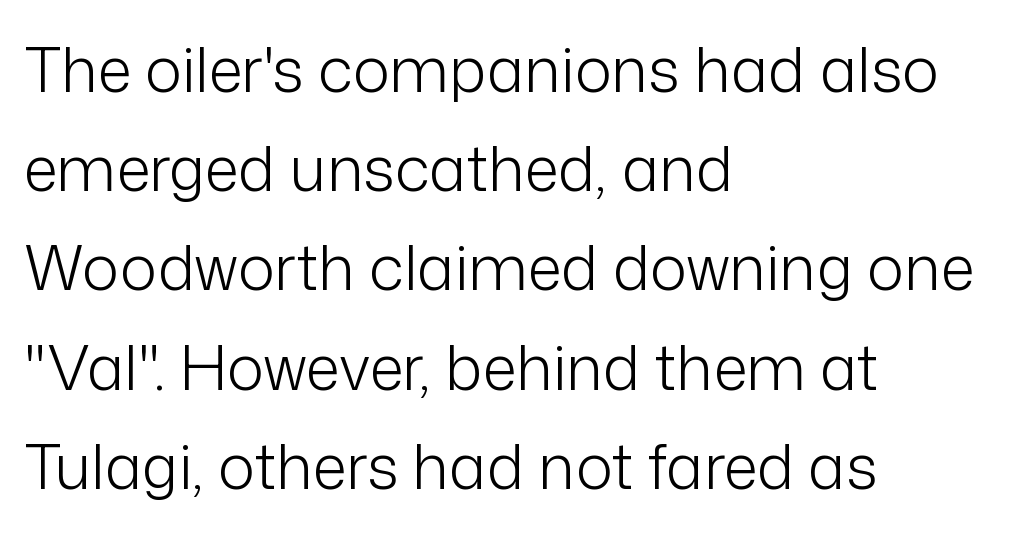
Q: Is the text bold? A: No.
Q: Is the text italic (slanted)? A: No, it is upright.
Q: Is the typeface a serif or a sans-serif typeface? A: Sans-serif.
Q: Is the text underlined? A: No.
Q: How is the paragraph aligned? A: Left-aligned.
Q: Is the spacing between letters normal or unusually wide? A: Normal.
Q: Is the spacing between lines tight, normal or loose? A: Normal.
Q: Width (condensed, normal, or wide)? A: Normal.
Q: Stroke contrast? A: Low.
Q: x-height? A: Medium.
Q: Monospaced? A: No.
